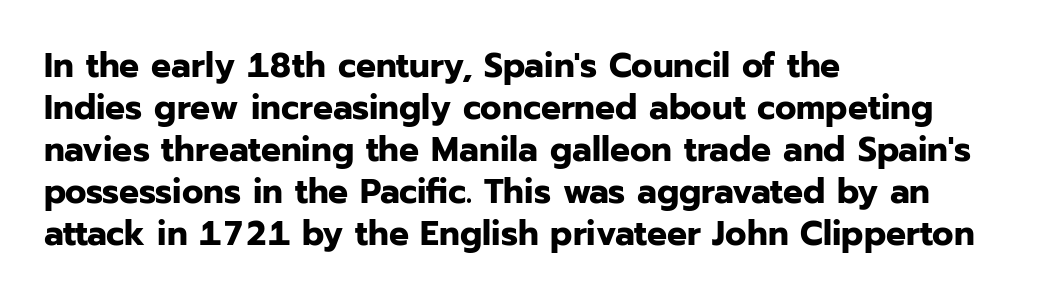
The passage shown has conventional tracking throughout. Do the characters align in a grid? No, the font is proportional. This sample uses an upright cut, with every glyph sitting square on the baseline. Weight: bold. The characters display no serif detailing; their extremities are plain.
